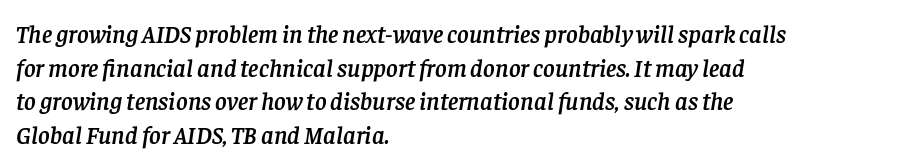
The image shows 25 px text type, italic (leaning right); set left-aligned, normal line spacing (1.35x), normal letter spacing, not underlined.
